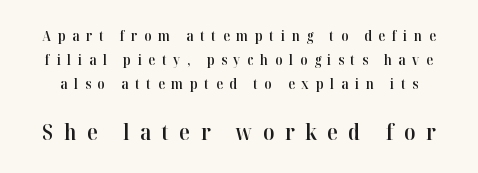
The image shows 22 px text type, upright; set line spacing 1.72x, unusually wide letter spacing (+0.48 em), not underlined; the second (bottom) block is 1.57x larger.
